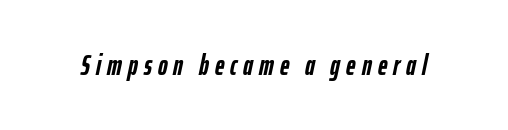
Q: Is the text bold? A: Yes.
Q: Is the text italic (slanted)? A: Yes, it leans right by about 12 degrees.
Q: Is the text underlined? A: No.
Q: Is the spacing between letters normal or unusually wide? A: Unusually wide.
Q: Width (condensed, normal, or wide)? A: Condensed.
Q: Stroke contrast? A: Low.
Q: x-height? A: Medium.
Q: Monospaced? A: No.
